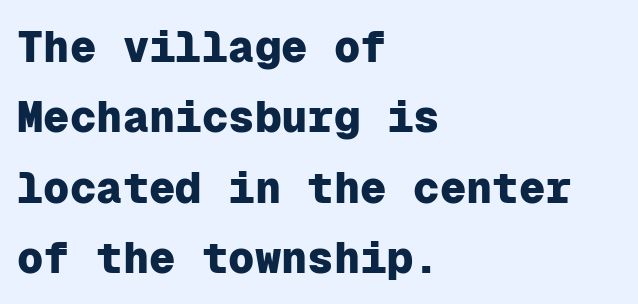
Q: Is the text bold? A: Yes.
Q: Is the text italic (slanted)? A: No, it is upright.
Q: Is the typeface a serif or a sans-serif typeface? A: Sans-serif.
Q: Is the text underlined? A: No.
Q: How is the paragraph aligned? A: Left-aligned.
Q: Is the spacing between letters normal or unusually wide? A: Normal.
Q: Is the spacing between lines tight, normal or loose? A: Normal.
Q: Width (condensed, normal, or wide)? A: Normal.
Q: Stroke contrast? A: Low.
Q: x-height? A: Medium.
Q: Monospaced? A: Yes.
